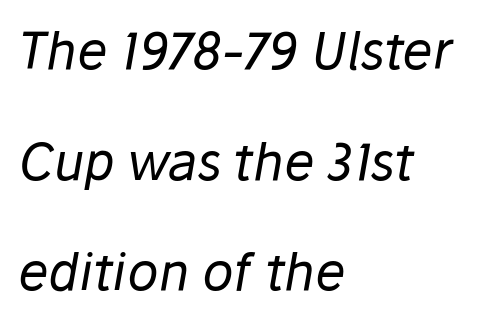
Spacing verdict: proportional, widths tailored to each character. The ragged edge is on the right, which tells us the setting is flush left. The characters are drawn with everyday or finer stroke widths. These lines stand farther apart than default settings would place them. Any mark beneath the type? The region is blank. Rendered with sloped, italic letterforms.
